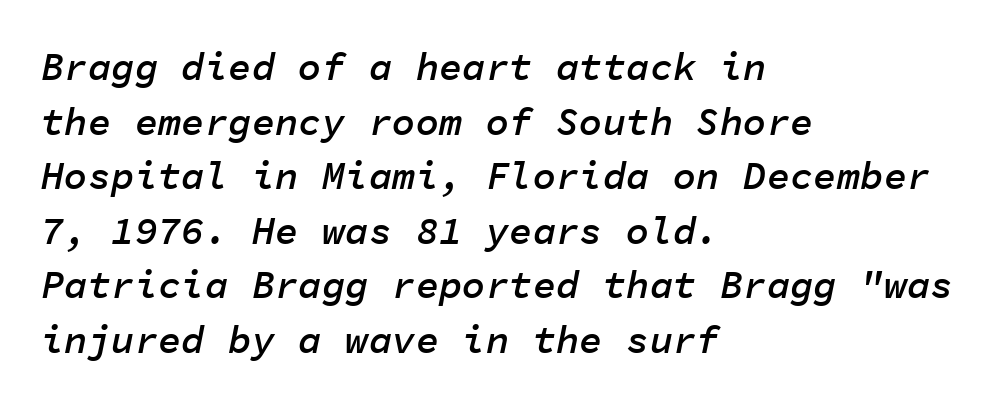
Q: Is the text bold? A: Semi-bold.
Q: Is the text italic (slanted)? A: Yes, it leans right by about 11 degrees.
Q: Is the text underlined? A: No.
Q: How is the paragraph aligned? A: Left-aligned.
Q: Is the spacing between letters normal or unusually wide? A: Normal.
Q: Is the spacing between lines tight, normal or loose? A: Normal.
Q: Width (condensed, normal, or wide)? A: Normal.
Q: Stroke contrast? A: Low.
Q: x-height? A: Medium.
Q: Monospaced? A: Yes.
